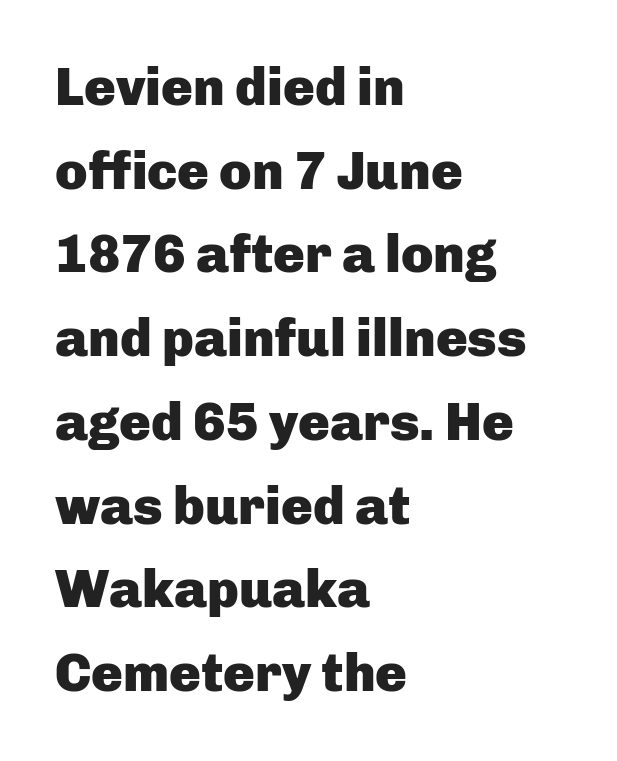
The image shows 53 px heavy sans-serif type, upright; set left-aligned, normal line spacing (1.58x), normal letter spacing, not underlined; low stroke contrast and a medium x-height.
